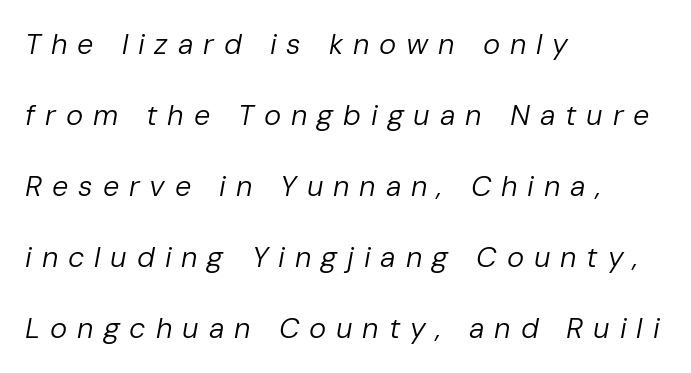
The image shows 29 px regular-weight type, italic (leaning right); set left-aligned, loose line spacing (2.45x), unusually wide letter spacing (+0.34 em), not underlined; low stroke contrast and a medium x-height.
